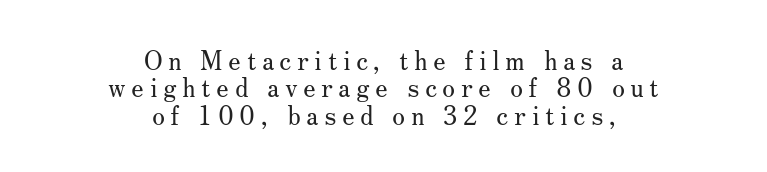
Q: Is the text bold? A: No.
Q: Is the text italic (slanted)? A: No, it is upright.
Q: Is the text underlined? A: No.
Q: How is the paragraph aligned? A: Centered.
Q: Is the spacing between letters normal or unusually wide? A: Unusually wide.
Q: Is the spacing between lines tight, normal or loose? A: Tight.
